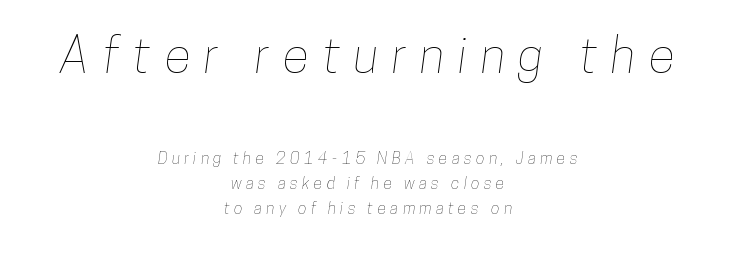
Typesetter's note — upper block bumped up in size, lower block left smaller. Where is the straight margin? There isn't one; the lines are centered. The tracking reads as deliberately expanded to a designer's eye. Character widths vary here, with narrow letters taking less room than wide ones.
